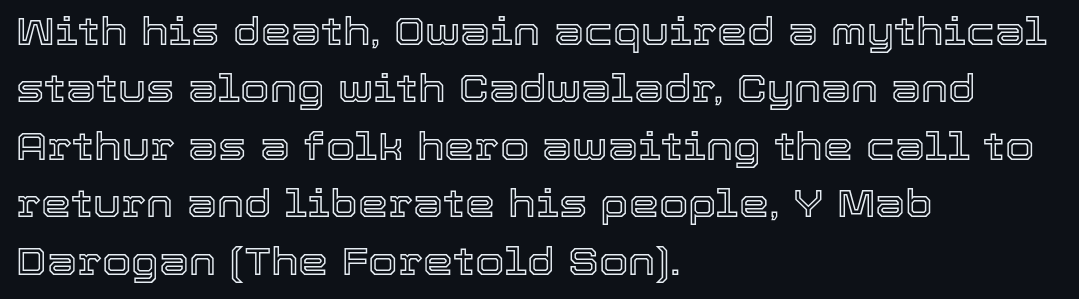
Q: Is the text italic (slanted)? A: No, it is upright.
Q: Is the text underlined? A: No.
Q: How is the paragraph aligned? A: Left-aligned.
Q: Is the spacing between letters normal or unusually wide? A: Normal.
Q: Is the spacing between lines tight, normal or loose? A: Normal.
Q: Width (condensed, normal, or wide)? A: Normal.
Q: x-height? A: Medium.
Q: Monospaced? A: No.
